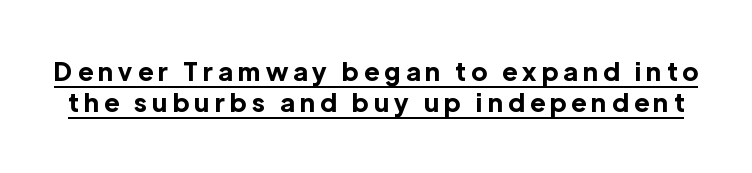
What weight is shown? A full bold with thick strokes. This block has exactly the height ordinary leading produces. Every word sits above its own underline. The letterforms stand isolated, each surrounded by extra space. Tall strokes in this sample are plumb rather than angled.
